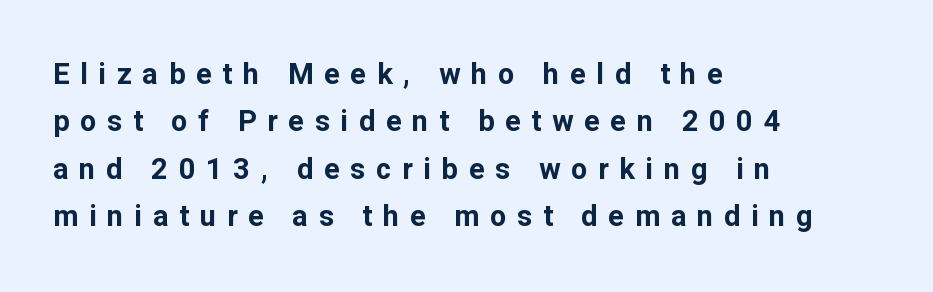
{"serif": "no", "italic": "no", "bold": "yes", "weight": "bold", "width": "normal", "stroke_contrast": "low", "x_height": "medium", "monospaced": "no", "underline": "no", "align": "left", "line_spacing": "normal", "line_spacing_ratio": 1.63, "letter_spacing": "wide", "letter_spacing_em": 0.37, "glyph_px": 29}
